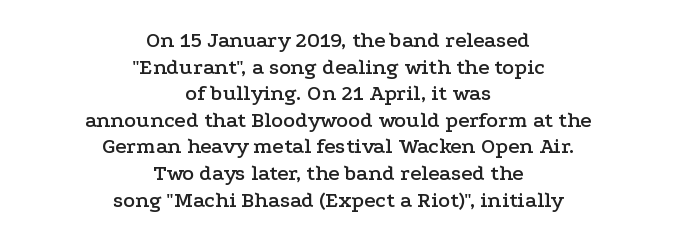
Both edges are ragged and mirror each other, which tells us the setting is centered. The type is set solid horizontally, with unmodified tracking. Descenders hang freely into open space. A typesetter would mark this as roman, not italic.
